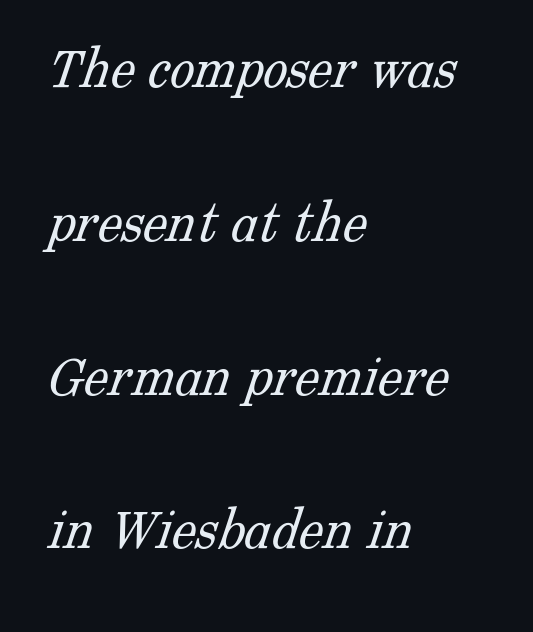
Q: Is the text bold? A: No.
Q: Is the typeface a serif or a sans-serif typeface? A: Serif.
Q: Is the text underlined? A: No.
Q: How is the paragraph aligned? A: Left-aligned.
Q: Is the spacing between letters normal or unusually wide? A: Normal.
Q: Is the spacing between lines tight, normal or loose? A: Loose.
Q: Width (condensed, normal, or wide)? A: Normal.
Q: Stroke contrast? A: Low.
Q: x-height? A: Medium.
Q: Monospaced? A: No.
